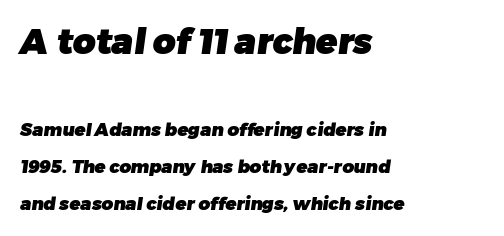
Words appear dense and cohesive because spacing is normal. Here the designer chose a conventional face with non-uniform glyph widths. One-word summary of the alignment: left. A bare baseline throughout the passage. Of the two passages, the one on top uses the larger point size. Check where the strokes stop: nothing finishes them off — pure sans.
